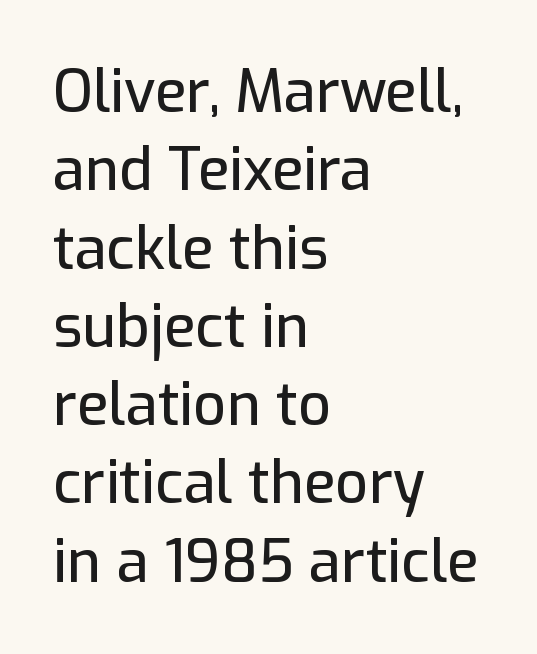
{"serif": "no", "italic": "no", "width": "normal", "stroke_contrast": "low", "x_height": "medium", "monospaced": "no", "underline": "no", "align": "left", "line_spacing": "normal", "line_spacing_ratio": 1.35, "letter_spacing": "normal", "letter_spacing_em": 0.0, "glyph_px": 58}
